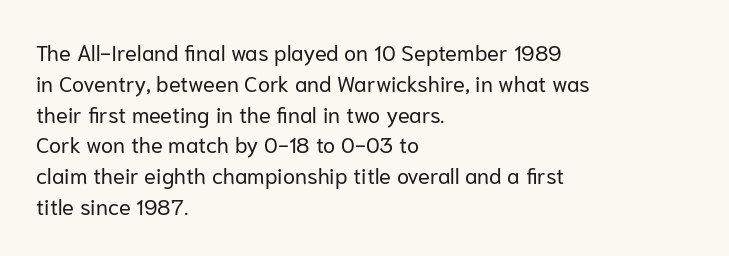
The image shows 22 px text type, upright; set left-aligned, normal line spacing (1.4x), normal letter spacing, not underlined.
